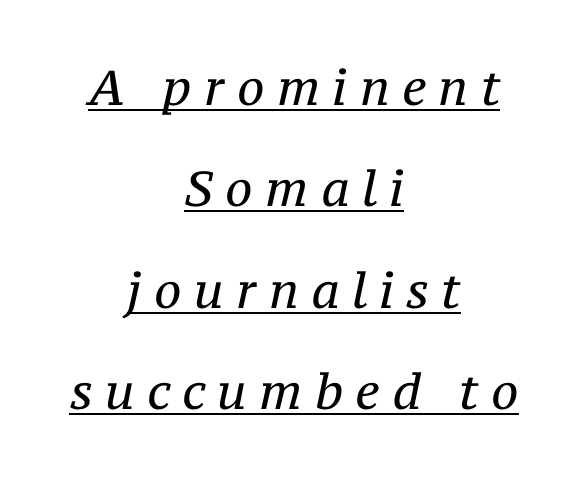
{"serif": "yes", "italic": "yes", "lean": "right", "slant_degrees": 12, "bold": "no", "weight": "regular", "width": "normal", "stroke_contrast": "medium", "x_height": "medium", "monospaced": "no", "underline": "yes", "align": "center", "line_spacing": "loose", "line_spacing_ratio": 2.07, "letter_spacing": "wide", "letter_spacing_em": 0.25, "glyph_px": 49}
